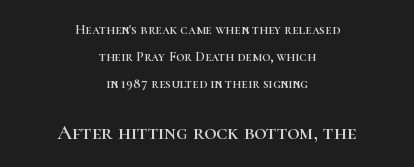
{"italic": "no", "underline": "no", "align": "center", "line_spacing": "loose", "line_spacing_ratio": 1.93, "letter_spacing": "normal", "letter_spacing_em": 0.0, "larger_block": "second", "size_ratio": 1.5, "glyph_px": 21}
